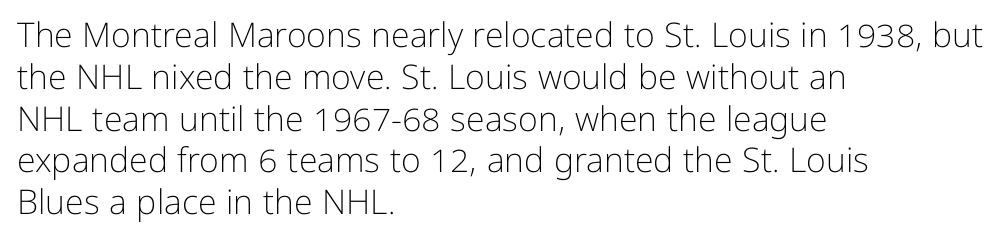
Q: Is the text bold? A: No.
Q: Is the text italic (slanted)? A: No, it is upright.
Q: Is the typeface a serif or a sans-serif typeface? A: Sans-serif.
Q: Is the text underlined? A: No.
Q: How is the paragraph aligned? A: Left-aligned.
Q: Is the spacing between letters normal or unusually wide? A: Normal.
Q: Width (condensed, normal, or wide)? A: Normal.
Q: Stroke contrast? A: Low.
Q: x-height? A: Medium.
Q: Monospaced? A: No.
